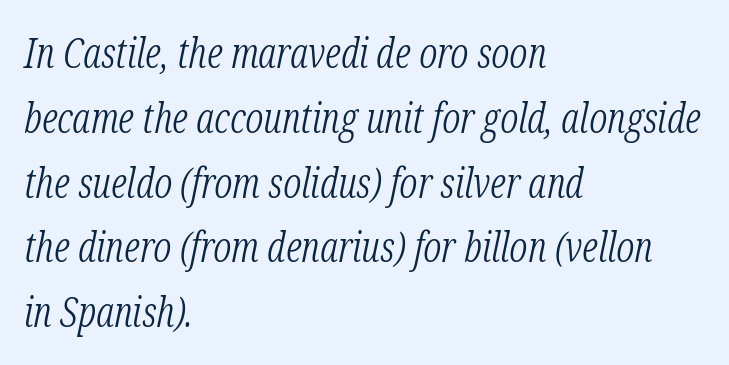
Q: Is the text bold? A: No.
Q: Is the text italic (slanted)? A: Yes, it leans right by about 12 degrees.
Q: Is the typeface a serif or a sans-serif typeface? A: Serif.
Q: Is the text underlined? A: No.
Q: How is the paragraph aligned? A: Left-aligned.
Q: Is the spacing between letters normal or unusually wide? A: Normal.
Q: Is the spacing between lines tight, normal or loose? A: Normal.
Q: Width (condensed, normal, or wide)? A: Condensed.
Q: Stroke contrast? A: Low.
Q: x-height? A: Medium.
Q: Monospaced? A: No.
